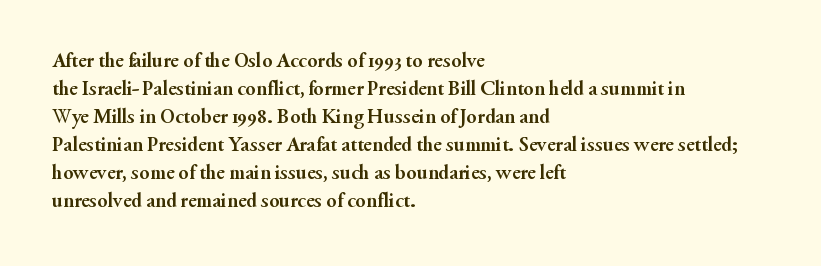
Q: Is the text bold? A: Yes.
Q: Is the text italic (slanted)? A: No, it is upright.
Q: Is the text underlined? A: No.
Q: How is the paragraph aligned? A: Left-aligned.
Q: Is the spacing between letters normal or unusually wide? A: Normal.
Q: Is the spacing between lines tight, normal or loose? A: Normal.
